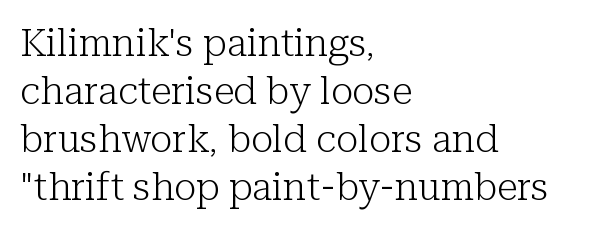
The image shows 38 px light serif type, upright; set left-aligned, normal line spacing (1.26x), normal letter spacing, not underlined; low stroke contrast and a medium x-height.
